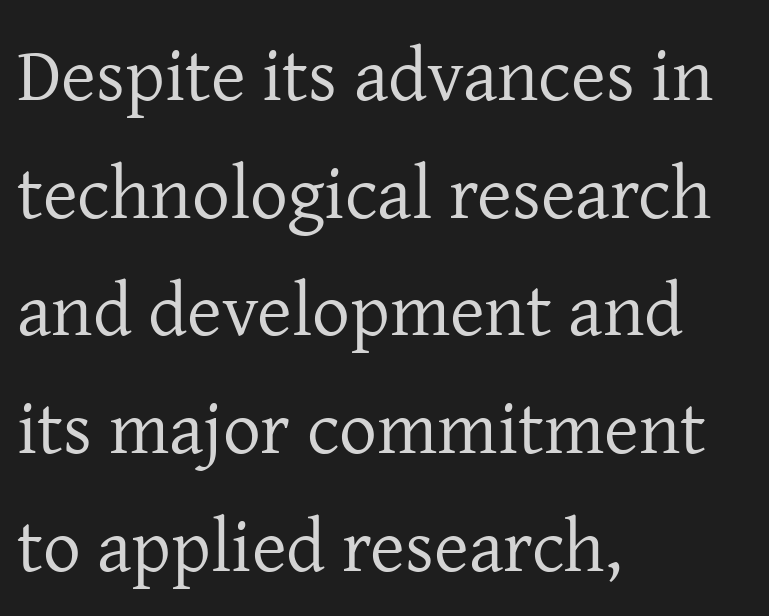
The image shows 75 px regular-weight serif type, upright; set left-aligned, normal line spacing (1.57x), normal letter spacing, not underlined; low stroke contrast and a medium x-height.
